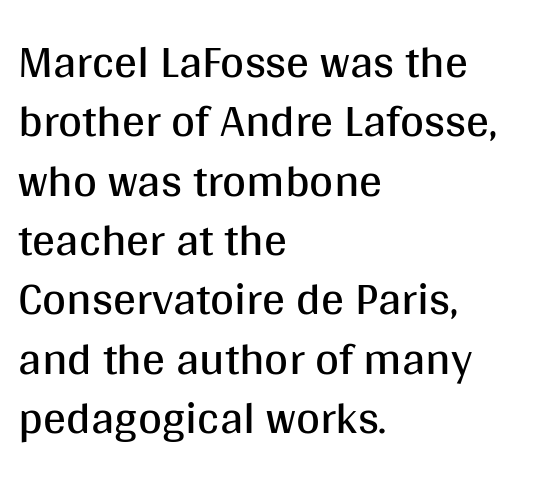
Q: Is the text bold? A: No.
Q: Is the text italic (slanted)? A: No, it is upright.
Q: Is the typeface a serif or a sans-serif typeface? A: Sans-serif.
Q: Is the text underlined? A: No.
Q: How is the paragraph aligned? A: Left-aligned.
Q: Is the spacing between letters normal or unusually wide? A: Normal.
Q: Is the spacing between lines tight, normal or loose? A: Normal.
Q: Width (condensed, normal, or wide)? A: Normal.
Q: Stroke contrast? A: Medium.
Q: x-height? A: Large.
Q: Monospaced? A: No.
